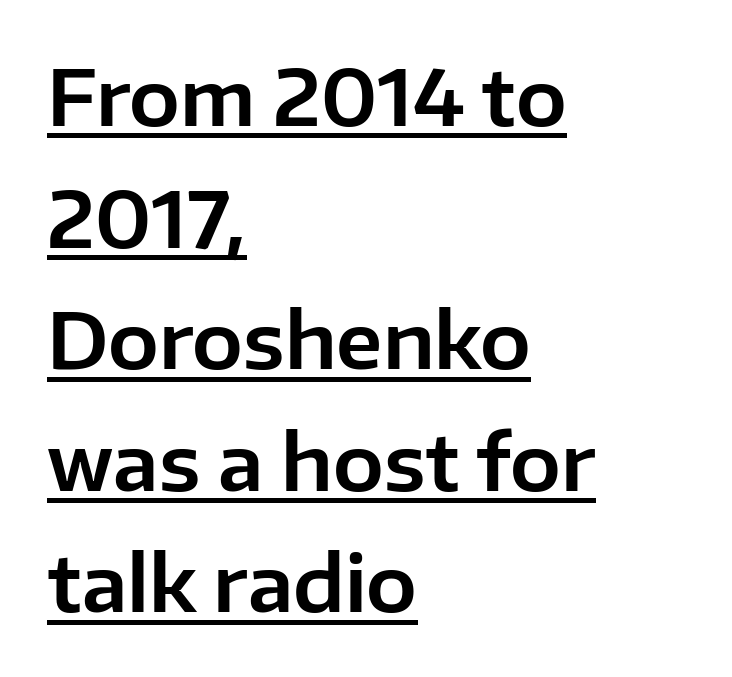
{"serif": "no", "italic": "no", "width": "normal", "stroke_contrast": "low", "x_height": "medium", "monospaced": "no", "underline": "yes", "align": "left", "line_spacing": "normal", "line_spacing_ratio": 1.6, "letter_spacing": "normal", "letter_spacing_em": 0.0, "glyph_px": 76}
